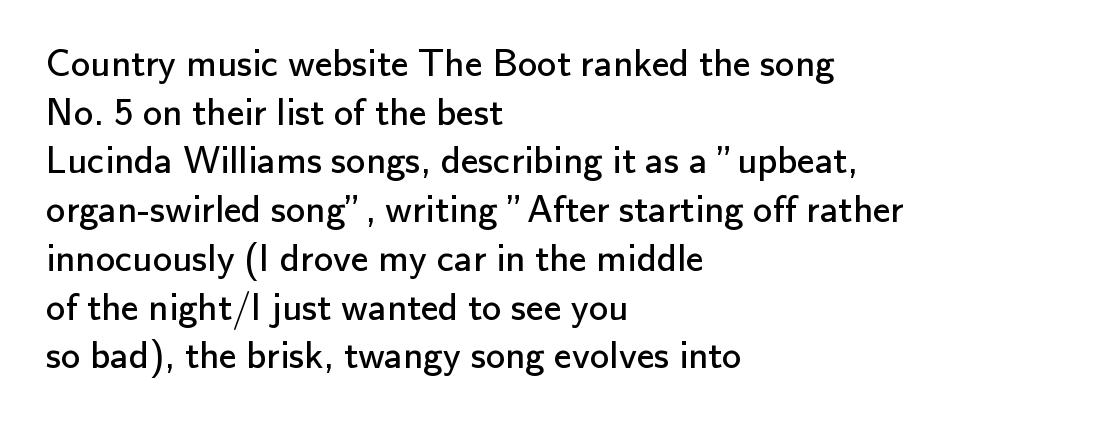
The image shows 39 px regular-weight sans-serif type, upright; set left-aligned, normal line spacing (1.25x), normal letter spacing, not underlined; low stroke contrast and a small x-height.
